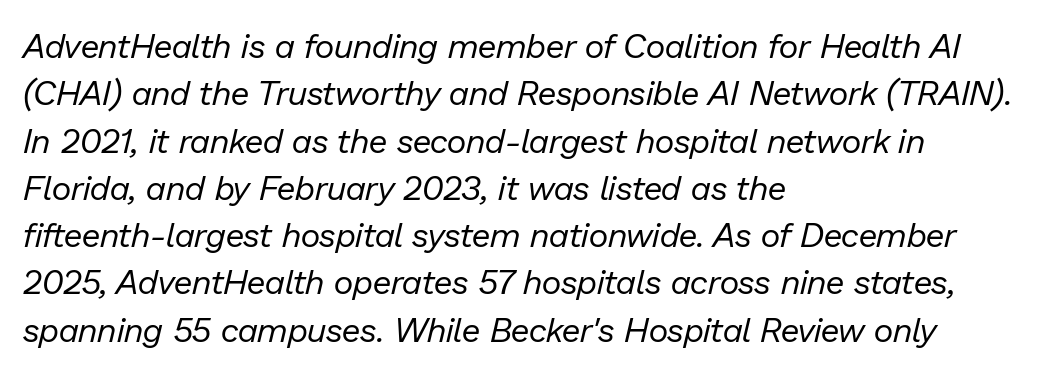
The image shows 34 px regular-weight type, italic (leaning right); set left-aligned, normal line spacing (1.39x), normal letter spacing, not underlined; low stroke contrast and a medium x-height.
